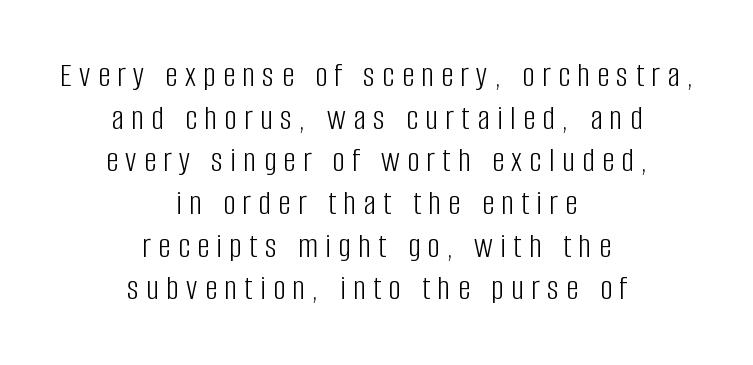
{"serif": "no", "italic": "no", "bold": "no", "weight": "light", "width": "condensed", "stroke_contrast": "low", "x_height": "large", "monospaced": "no", "underline": "no", "align": "center", "line_spacing_ratio": 1.22, "letter_spacing": "wide", "letter_spacing_em": 0.21, "glyph_px": 35}
